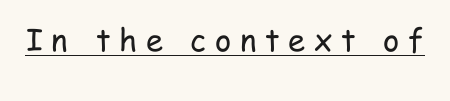
{"serif": "no", "italic": "no", "bold": "no", "weight": "regular", "width": "condensed", "stroke_contrast": "low", "x_height": "medium", "monospaced": "no", "underline": "yes", "letter_spacing": "wide", "letter_spacing_em": 0.28, "glyph_px": 31}
